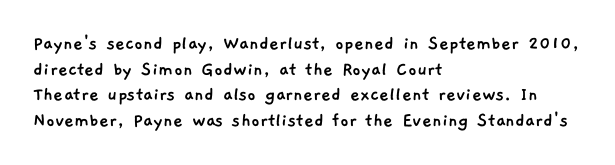
{"underline": "no", "align": "left", "line_spacing_ratio": 1.22, "letter_spacing": "normal", "letter_spacing_em": 0.0, "glyph_px": 21}
